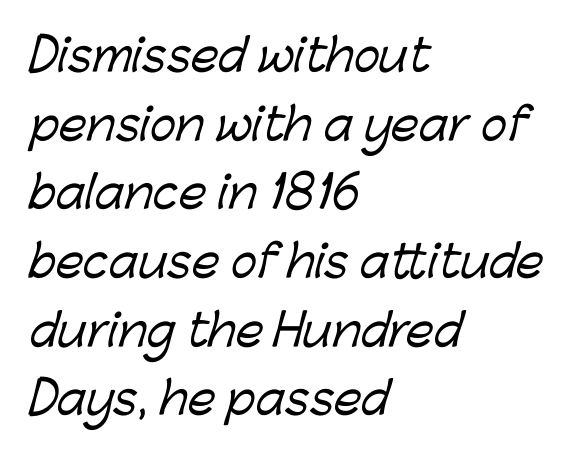
Q: Is the typeface a serif or a sans-serif typeface? A: Sans-serif.
Q: Is the text underlined? A: No.
Q: How is the paragraph aligned? A: Left-aligned.
Q: Is the spacing between letters normal or unusually wide? A: Normal.
Q: Is the spacing between lines tight, normal or loose? A: Normal.
Q: Width (condensed, normal, or wide)? A: Normal.
Q: Stroke contrast? A: Low.
Q: x-height? A: Medium.
Q: Monospaced? A: No.
